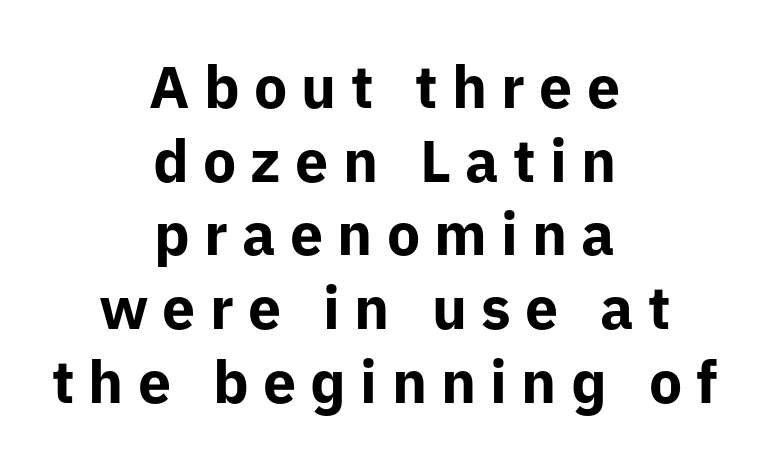
Q: Is the text bold? A: Yes.
Q: Is the text italic (slanted)? A: No, it is upright.
Q: Is the typeface a serif or a sans-serif typeface? A: Sans-serif.
Q: Is the text underlined? A: No.
Q: How is the paragraph aligned? A: Centered.
Q: Is the spacing between letters normal or unusually wide? A: Unusually wide.
Q: Is the spacing between lines tight, normal or loose? A: Normal.
Q: Width (condensed, normal, or wide)? A: Normal.
Q: Stroke contrast? A: Low.
Q: x-height? A: Medium.
Q: Monospaced? A: No.
